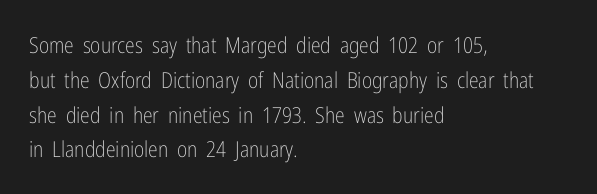
All the whitespace from short lines collects on the right. No extra tracking has been applied to these lines. Characters remain perfectly vertical along every line. The space beneath each line is pristine and unruled. Vertical stems look standard width or narrower in stroke.
